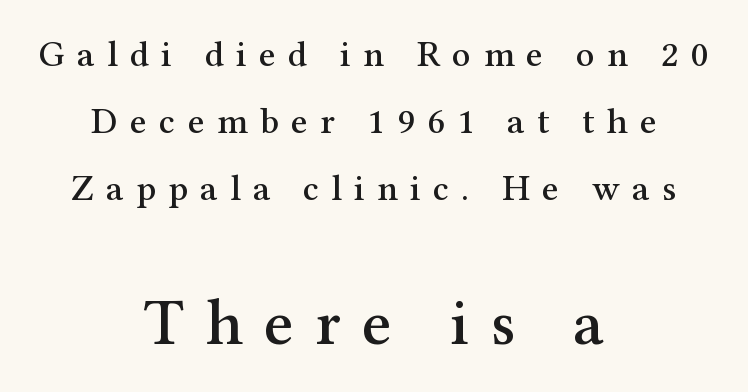
The face used here is rendered with a markedly widened letterfit. Is this a fixed-width face? No — the glyphs have proportional, varying widths. In this sample the second text group is rendered at the bigger scale. Regarding serifs, this sample has them. Italic: no, the glyphs are upright roman.
